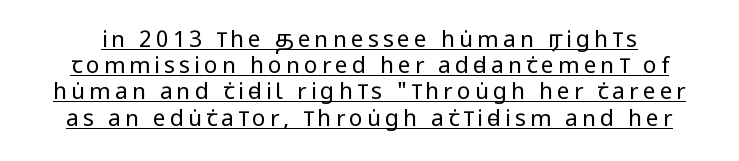
The image shows 23 px text type, upright; set tight line spacing (1.14x), underlined.
